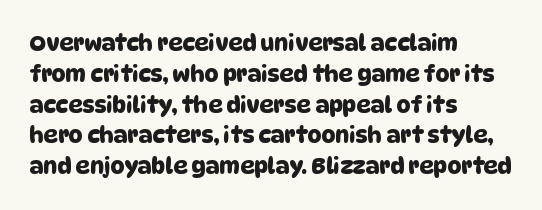
{"underline": "no", "align": "left", "line_spacing": "normal", "line_spacing_ratio": 1.4, "letter_spacing": "normal", "letter_spacing_em": 0.0, "glyph_px": 22}
